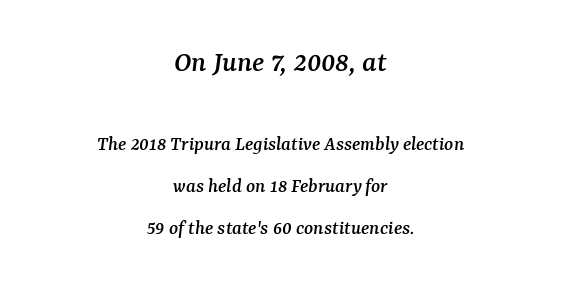
The image shows 31 px serif type, italic (leaning right); set centered, loose line spacing (1.99x), normal letter spacing, not underlined; the first (top) block is 1.48x larger; medium stroke contrast and a medium x-height.
